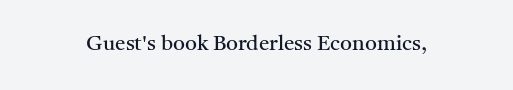
{"italic": "no", "bold": "no", "underline": "no", "letter_spacing": "normal", "letter_spacing_em": 0.0, "glyph_px": 21}
